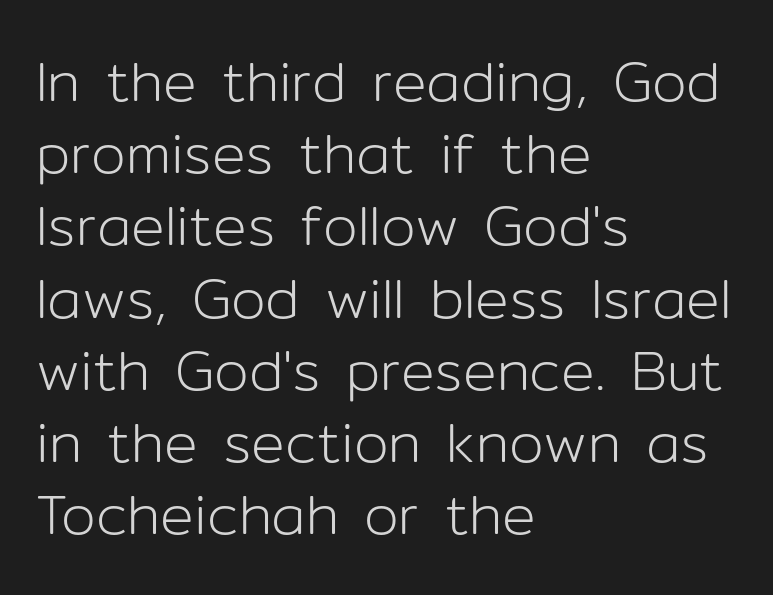
Q: Is the text bold? A: No.
Q: Is the text italic (slanted)? A: No, it is upright.
Q: Is the typeface a serif or a sans-serif typeface? A: Sans-serif.
Q: Is the text underlined? A: No.
Q: How is the paragraph aligned? A: Left-aligned.
Q: Is the spacing between letters normal or unusually wide? A: Normal.
Q: Is the spacing between lines tight, normal or loose? A: Normal.
Q: Width (condensed, normal, or wide)? A: Normal.
Q: Stroke contrast? A: Low.
Q: x-height? A: Medium.
Q: Monospaced? A: No.
